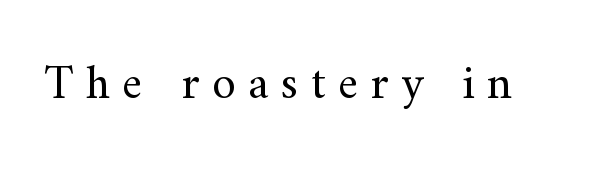
{"serif": "yes", "italic": "no", "bold": "no", "weight": "regular", "width": "normal", "stroke_contrast": "medium", "x_height": "small", "monospaced": "no", "underline": "no", "letter_spacing": "wide", "letter_spacing_em": 0.26, "glyph_px": 48}
